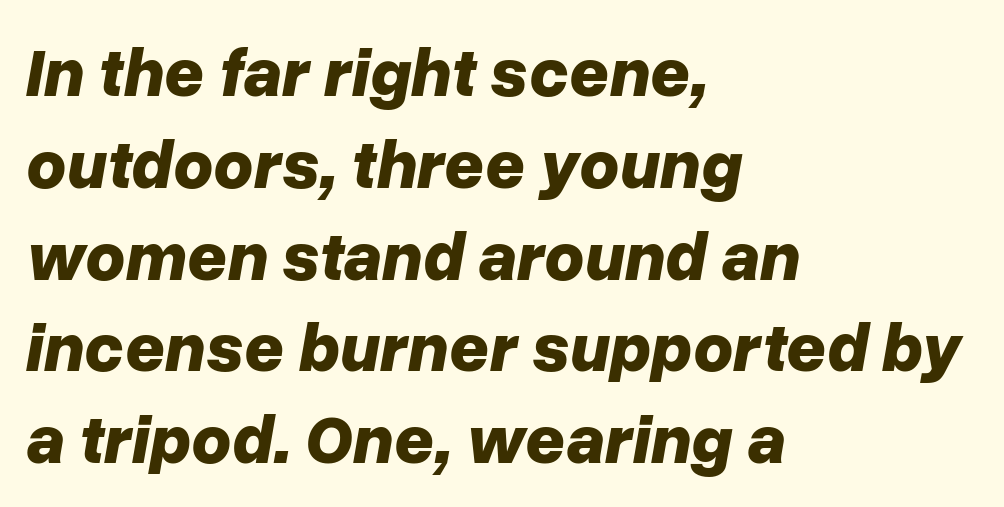
{"italic": "yes", "lean": "right", "slant_degrees": 10, "bold": "yes", "weight": "bold", "width": "normal", "stroke_contrast": "low", "x_height": "medium", "monospaced": "no", "underline": "no", "align": "left", "line_spacing": "normal", "line_spacing_ratio": 1.33, "letter_spacing": "normal", "letter_spacing_em": 0.0, "glyph_px": 69}
